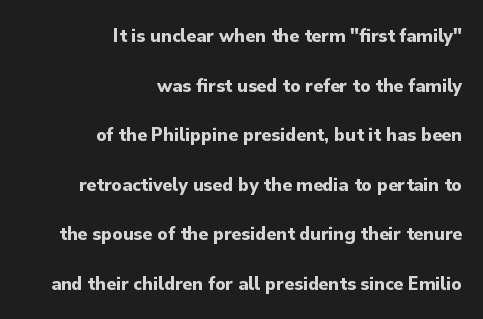
{"italic": "no", "bold": "yes", "underline": "no", "align": "right", "line_spacing": "loose", "line_spacing_ratio": 2.48, "letter_spacing": "normal", "letter_spacing_em": 0.0, "glyph_px": 20}
